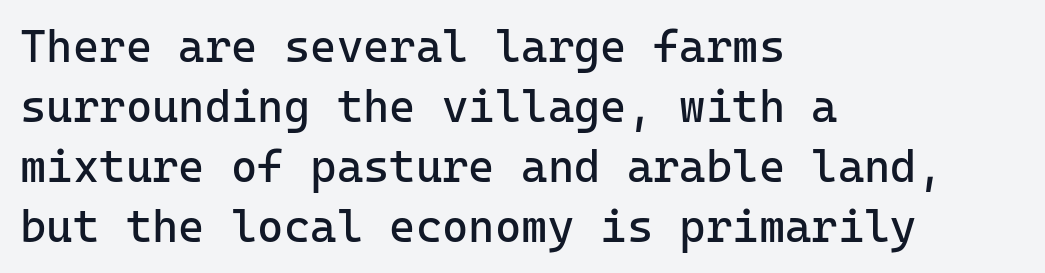
Q: Is the text bold? A: No.
Q: Is the text italic (slanted)? A: No, it is upright.
Q: Is the typeface a serif or a sans-serif typeface? A: Sans-serif.
Q: Is the text underlined? A: No.
Q: How is the paragraph aligned? A: Left-aligned.
Q: Is the spacing between letters normal or unusually wide? A: Normal.
Q: Is the spacing between lines tight, normal or loose? A: Normal.
Q: Width (condensed, normal, or wide)? A: Normal.
Q: Stroke contrast? A: Low.
Q: x-height? A: Medium.
Q: Monospaced? A: Yes.
